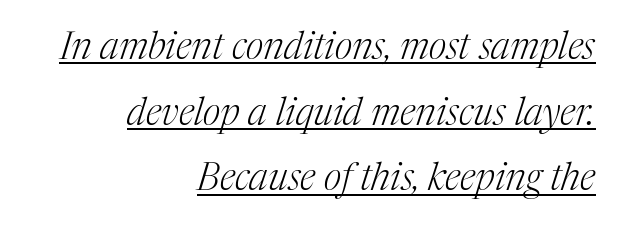
Q: Is the text bold? A: No.
Q: Is the text italic (slanted)? A: Yes, it leans right by about 17 degrees.
Q: Is the typeface a serif or a sans-serif typeface? A: Serif.
Q: Is the text underlined? A: Yes.
Q: How is the paragraph aligned? A: Right-aligned.
Q: Is the spacing between letters normal or unusually wide? A: Normal.
Q: Width (condensed, normal, or wide)? A: Normal.
Q: Stroke contrast? A: Medium.
Q: x-height? A: Medium.
Q: Monospaced? A: No.
